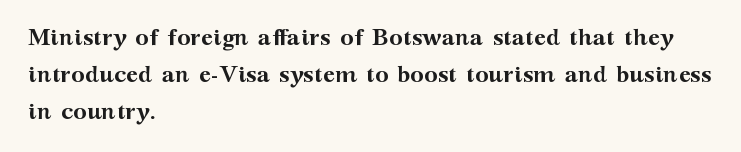
The image shows 23 px bold type, upright; set left-aligned, normal line spacing (1.6x), normal letter spacing, not underlined.
